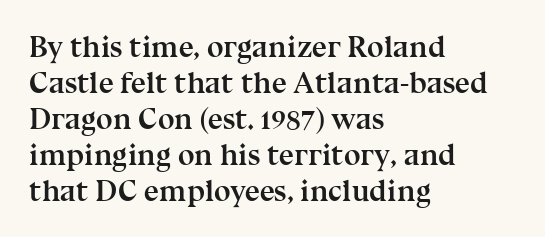
{"serif": "yes", "italic": "no", "bold": "yes", "weight": "semibold", "width": "normal", "stroke_contrast": "medium", "x_height": "medium", "monospaced": "no", "underline": "no", "align": "left", "line_spacing_ratio": 1.2, "letter_spacing": "normal", "letter_spacing_em": 0.0, "glyph_px": 30}
